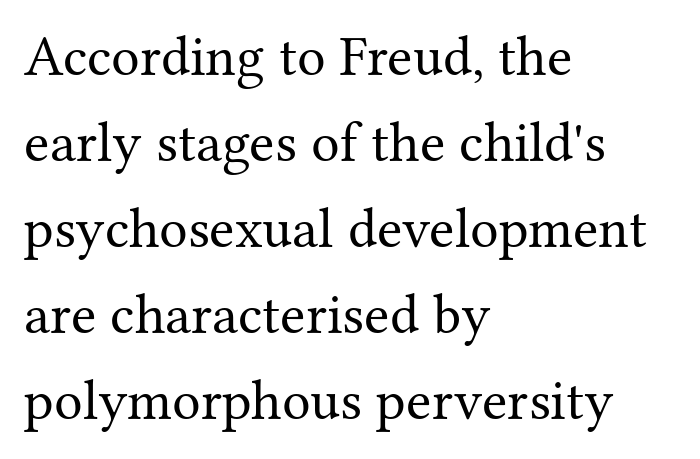
This sample is left-justified, so line endings fall wherever the words run out. No chunkiness to these letters — they're not bold. Here the glyphs are tracked normally, forming tight word shapes. Horizontal bands of white between lines are of average thickness. You can tell it's not italic because the verticals are truly vertical. These lines are composed in type with serifs.
